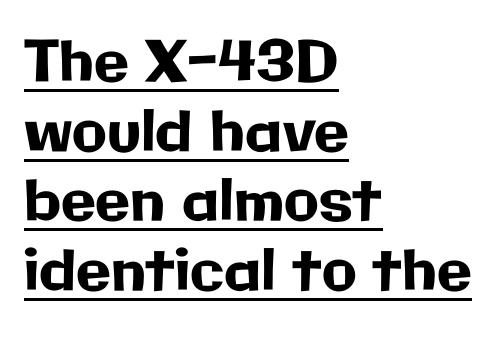
Proportional: the letters do not fall into vertical columns. Classification — sans serif. Layout note: lines flush left. When letters stand straight like this, we call the style roman or upright. A baseline rule has been typeset under these characters. The letterforms sit shoulder to shoulder at normal distance.
